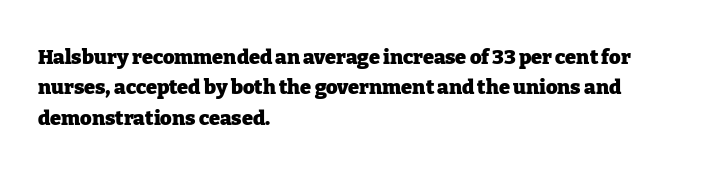
{"italic": "no", "bold": "yes", "underline": "no", "align": "left", "line_spacing": "normal", "line_spacing_ratio": 1.52, "letter_spacing": "normal", "letter_spacing_em": 0.0, "glyph_px": 20}
